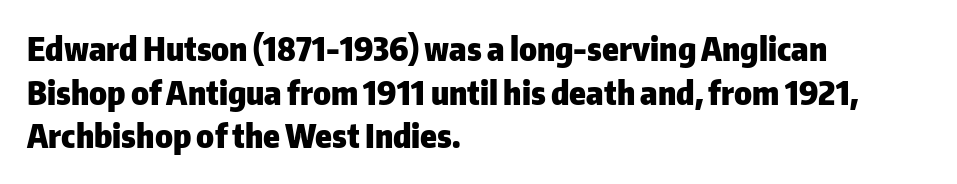
The image shows 33 px heavy sans-serif type, upright; set left-aligned, normal line spacing (1.32x), normal letter spacing, not underlined; low stroke contrast and a medium x-height.
